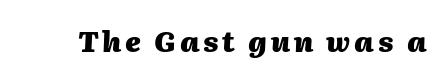
The image shows 28 px heavy type, italic (leaning right); set not underlined; medium stroke contrast and a medium x-height.
